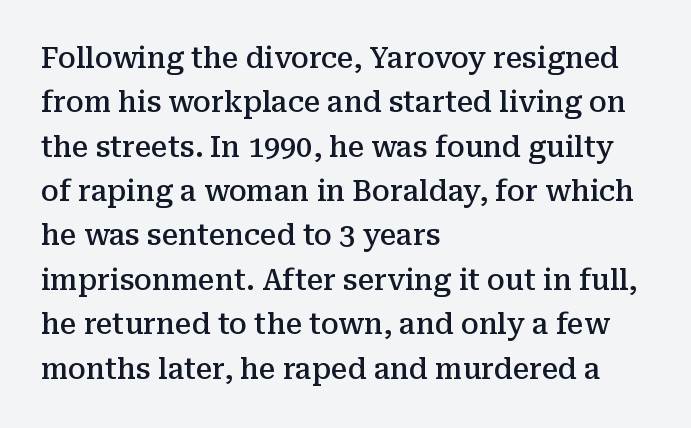
You could not count columns in this text — the font is proportionally spaced. Strokes here are thickened, but only to semibold level. To sum up the face: it has serifs. Standard letterfit; no display-style spreading of the glyphs. This rendering features lettering with no underline.
